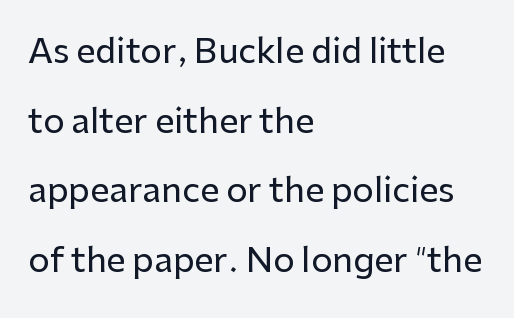
The image shows 34 px sans-serif type, upright; set left-aligned, loose line spacing (2.05x), normal letter spacing, not underlined; low stroke contrast and a medium x-height.
